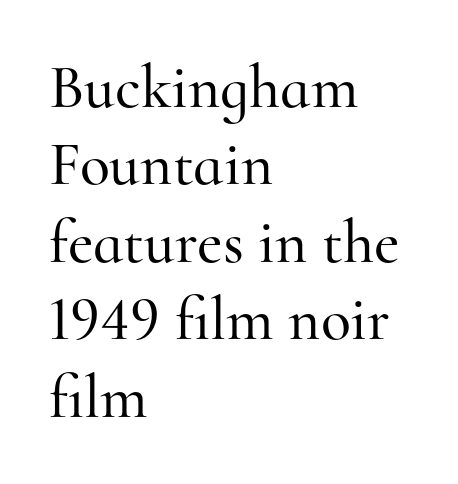
Q: Is the text italic (slanted)? A: No, it is upright.
Q: Is the typeface a serif or a sans-serif typeface? A: Serif.
Q: Is the text underlined? A: No.
Q: How is the paragraph aligned? A: Left-aligned.
Q: Is the spacing between letters normal or unusually wide? A: Normal.
Q: Is the spacing between lines tight, normal or loose? A: Normal.
Q: Width (condensed, normal, or wide)? A: Normal.
Q: Stroke contrast? A: High.
Q: x-height? A: Small.
Q: Monospaced? A: No.
